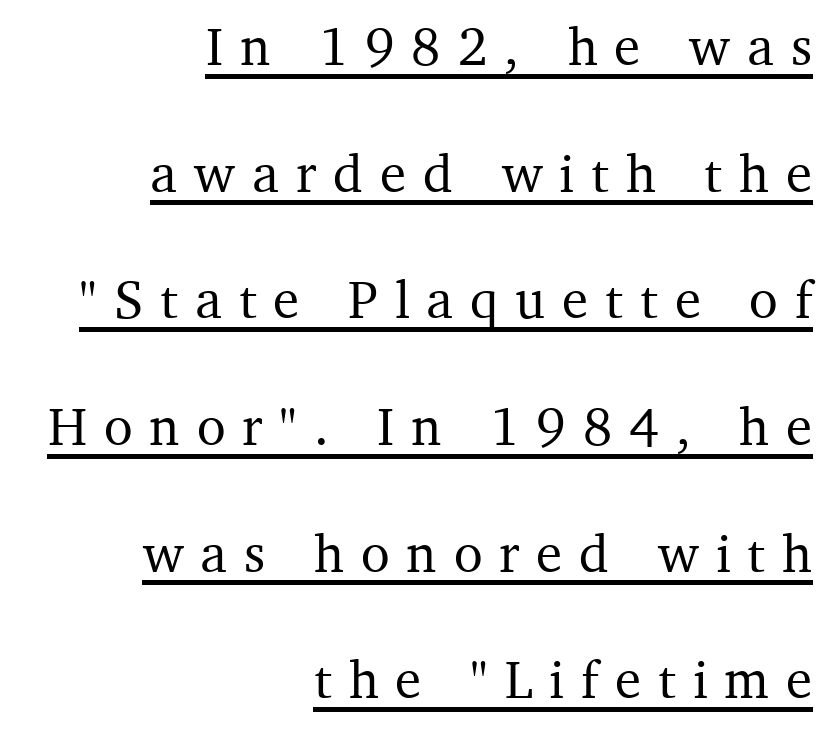
Q: Is the text italic (slanted)? A: No, it is upright.
Q: Is the typeface a serif or a sans-serif typeface? A: Serif.
Q: Is the text underlined? A: Yes.
Q: How is the paragraph aligned? A: Right-aligned.
Q: Is the spacing between letters normal or unusually wide? A: Unusually wide.
Q: Is the spacing between lines tight, normal or loose? A: Loose.
Q: Width (condensed, normal, or wide)? A: Normal.
Q: Stroke contrast? A: Medium.
Q: x-height? A: Medium.
Q: Monospaced? A: No.
